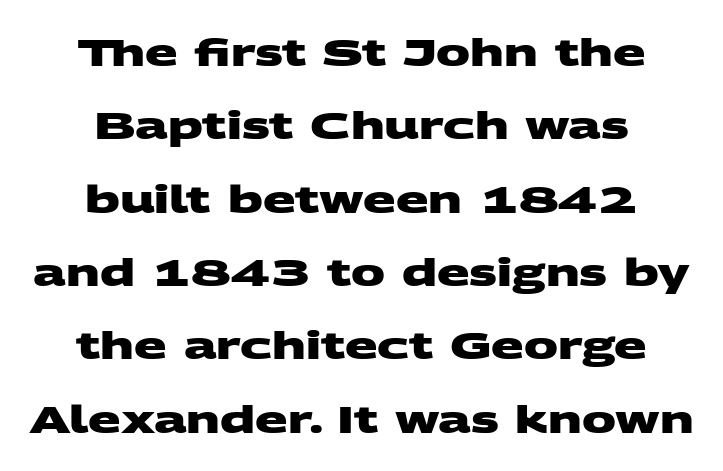
{"serif": "no", "bold": "yes", "weight": "heavy", "width": "wide", "stroke_contrast": "medium", "x_height": "large", "monospaced": "no", "underline": "no", "align": "center", "line_spacing": "loose", "line_spacing_ratio": 1.93, "letter_spacing": "normal", "letter_spacing_em": 0.0, "glyph_px": 38}
